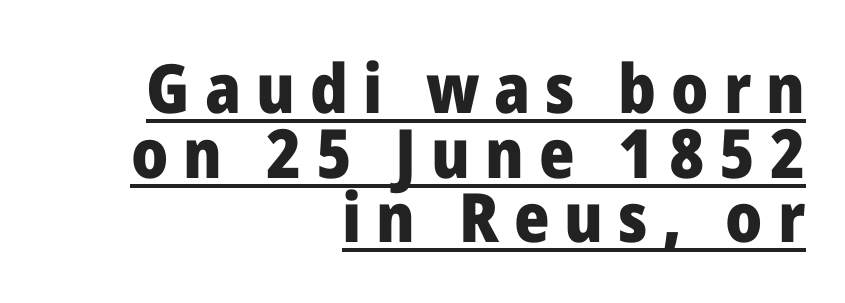
Typographic density is high because the face is bold. Here the designer chose a conventional face with non-uniform glyph widths. These lines stack with their right ends in a neat column. The designer dialed line spacing down below the default. This rendering widens character spacing well past its baseline value.
